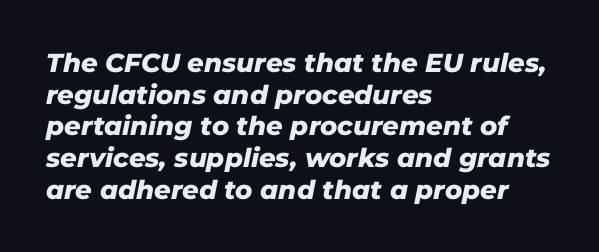
{"italic": "yes", "lean": "right", "slant_degrees": 11, "bold": "yes", "underline": "no", "align": "left", "line_spacing_ratio": 1.22, "letter_spacing": "normal", "letter_spacing_em": 0.0, "glyph_px": 26}
